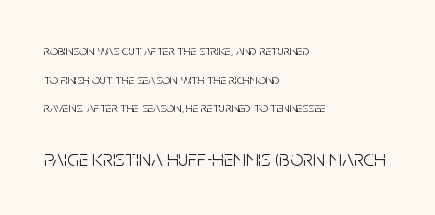
Q: Is the text bold? A: No.
Q: Is the text italic (slanted)? A: No, it is upright.
Q: Is the text underlined? A: No.
Q: How is the paragraph aligned? A: Left-aligned.
Q: Is the spacing between letters normal or unusually wide? A: Normal.
Q: Is the spacing between lines tight, normal or loose? A: Loose.
Q: Which block of text is set in a larger size, the first (top) or the second (bottom)? A: The second (bottom) one.
